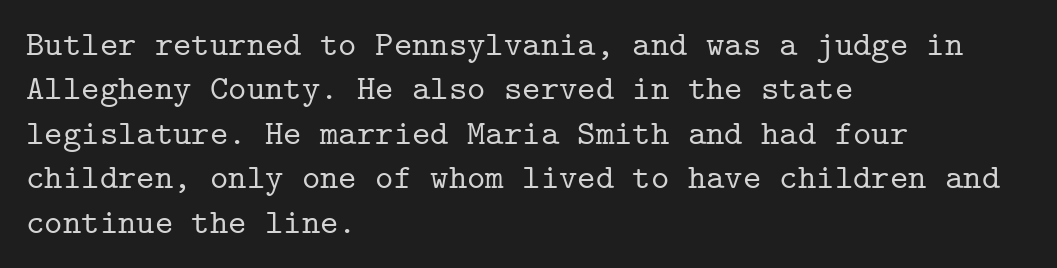
Q: Is the text italic (slanted)? A: No, it is upright.
Q: Is the typeface a serif or a sans-serif typeface? A: Serif.
Q: Is the text underlined? A: No.
Q: How is the paragraph aligned? A: Left-aligned.
Q: Is the spacing between letters normal or unusually wide? A: Normal.
Q: Is the spacing between lines tight, normal or loose? A: Normal.
Q: Width (condensed, normal, or wide)? A: Normal.
Q: Stroke contrast? A: Low.
Q: x-height? A: Medium.
Q: Monospaced? A: Yes.
